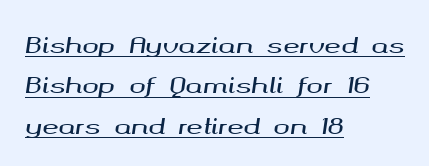
Q: Is the text italic (slanted)? A: Yes, it leans right by about 8 degrees.
Q: Is the text underlined? A: Yes.
Q: How is the paragraph aligned? A: Left-aligned.
Q: Is the spacing between letters normal or unusually wide? A: Normal.
